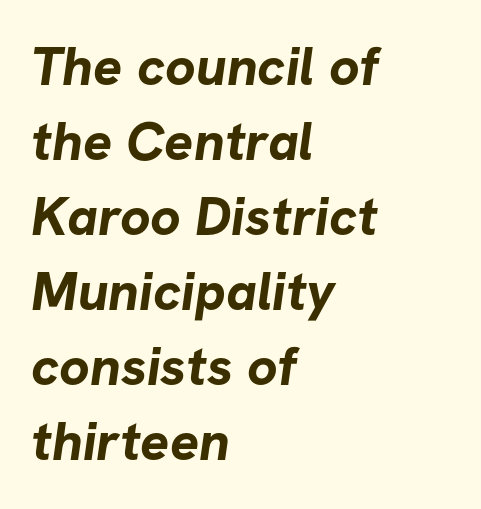
The image shows 54 px bold sans-serif type; set left-aligned, normal line spacing (1.39x), normal letter spacing, not underlined; low stroke contrast and a medium x-height.
